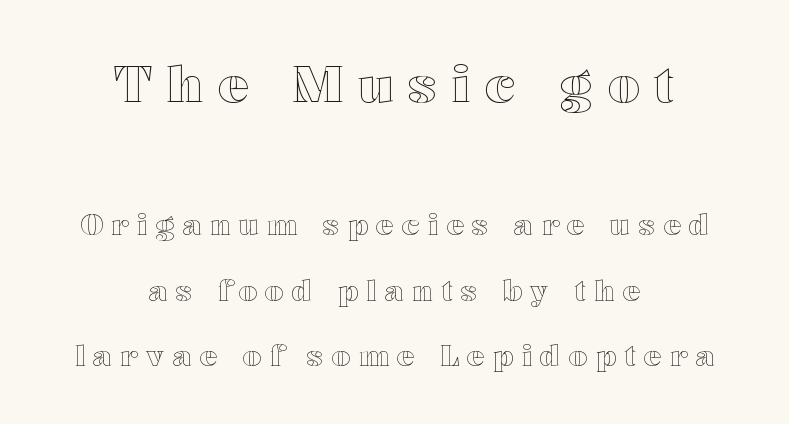
The image shows 51 px wide type, upright; set centered, loose line spacing (2.26x), unusually wide letter spacing (+0.29 em), not underlined; the first (top) block is 1.76x larger; a medium x-height.
